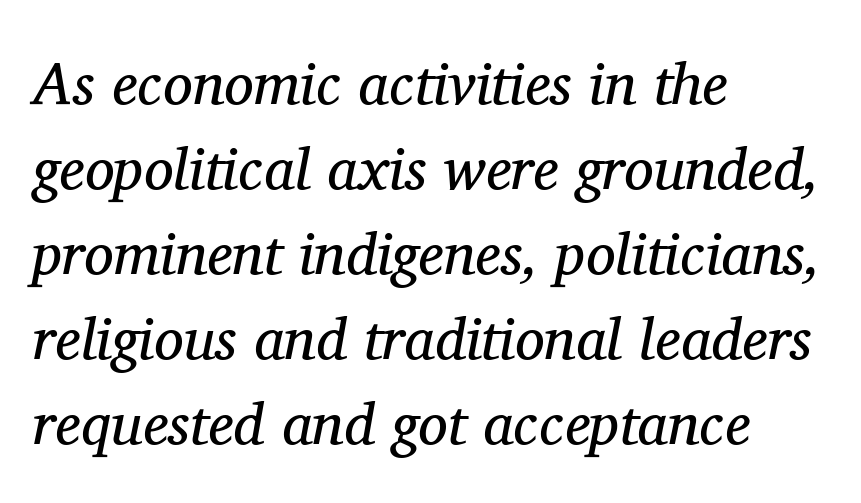
The image shows 59 px regular-weight serif type, italic (leaning right); set left-aligned, normal line spacing (1.44x), normal letter spacing, not underlined; medium stroke contrast and a medium x-height.
